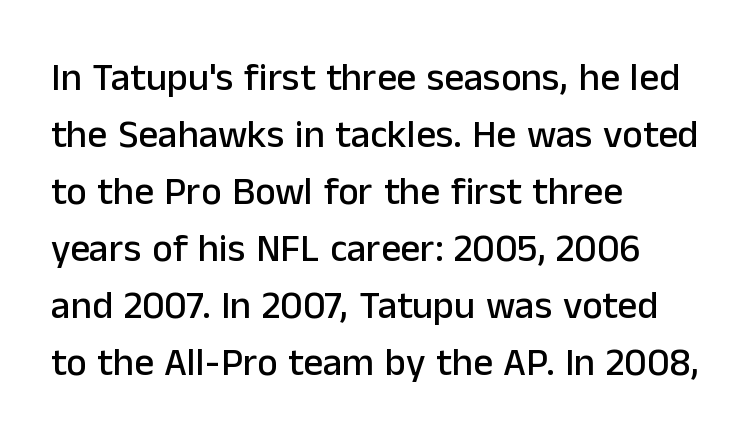
Q: Is the text italic (slanted)? A: No, it is upright.
Q: Is the typeface a serif or a sans-serif typeface? A: Sans-serif.
Q: Is the text underlined? A: No.
Q: How is the paragraph aligned? A: Left-aligned.
Q: Is the spacing between letters normal or unusually wide? A: Normal.
Q: Is the spacing between lines tight, normal or loose? A: Normal.
Q: Width (condensed, normal, or wide)? A: Normal.
Q: Stroke contrast? A: Low.
Q: x-height? A: Medium.
Q: Monospaced? A: No.
